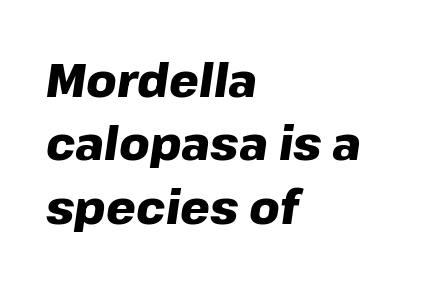
Q: Is the text bold? A: Yes.
Q: Is the text italic (slanted)? A: Yes, it leans right by about 8 degrees.
Q: Is the text underlined? A: No.
Q: How is the paragraph aligned? A: Left-aligned.
Q: Is the spacing between letters normal or unusually wide? A: Normal.
Q: Is the spacing between lines tight, normal or loose? A: Normal.
Q: Width (condensed, normal, or wide)? A: Normal.
Q: Stroke contrast? A: Low.
Q: x-height? A: Medium.
Q: Monospaced? A: No.
